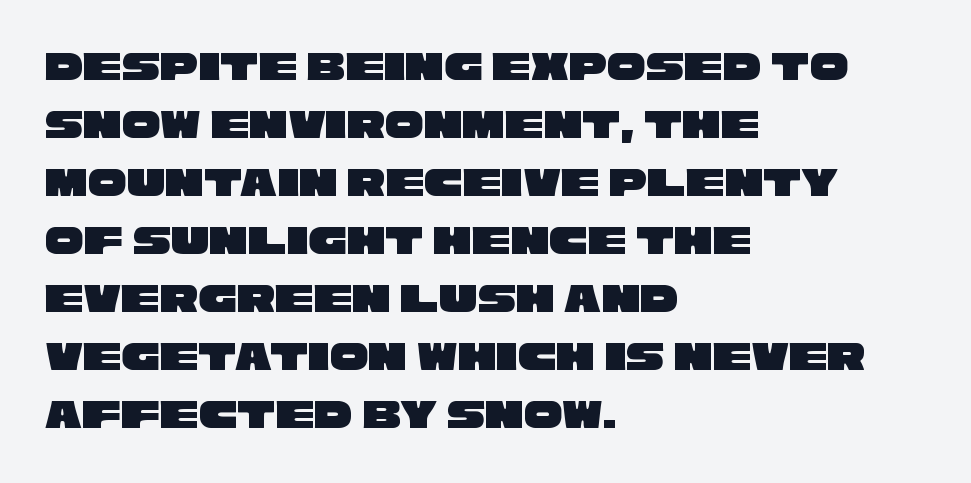
Q: Is the typeface a serif or a sans-serif typeface? A: Sans-serif.
Q: Is the text underlined? A: No.
Q: How is the paragraph aligned? A: Left-aligned.
Q: Is the spacing between letters normal or unusually wide? A: Normal.
Q: Is the spacing between lines tight, normal or loose? A: Normal.
Q: Width (condensed, normal, or wide)? A: Wide.
Q: Stroke contrast? A: Low.
Q: x-height? A: Large.
Q: Monospaced? A: No.
